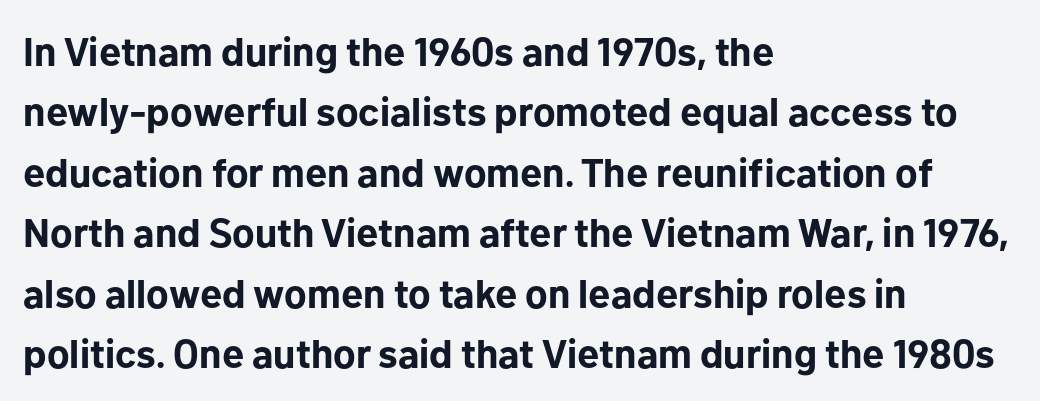
{"serif": "no", "italic": "no", "bold": "yes", "weight": "bold", "width": "normal", "stroke_contrast": "low", "x_height": "medium", "monospaced": "no", "underline": "no", "align": "left", "line_spacing": "normal", "line_spacing_ratio": 1.51, "letter_spacing": "normal", "letter_spacing_em": 0.0, "glyph_px": 40}
